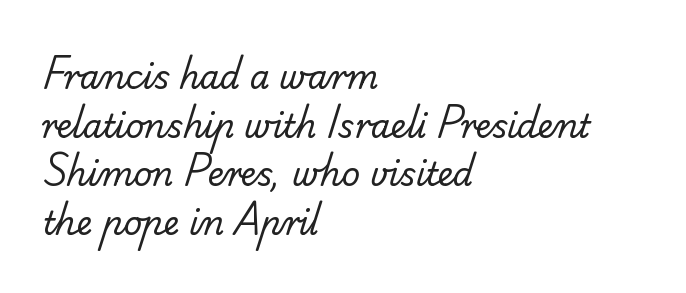
{"serif": "no", "bold": "no", "weight": "regular", "width": "normal", "stroke_contrast": "low", "x_height": "small", "monospaced": "no", "underline": "no", "align": "left", "line_spacing": "normal", "line_spacing_ratio": 1.52, "letter_spacing": "normal", "letter_spacing_em": 0.0, "glyph_px": 32}
